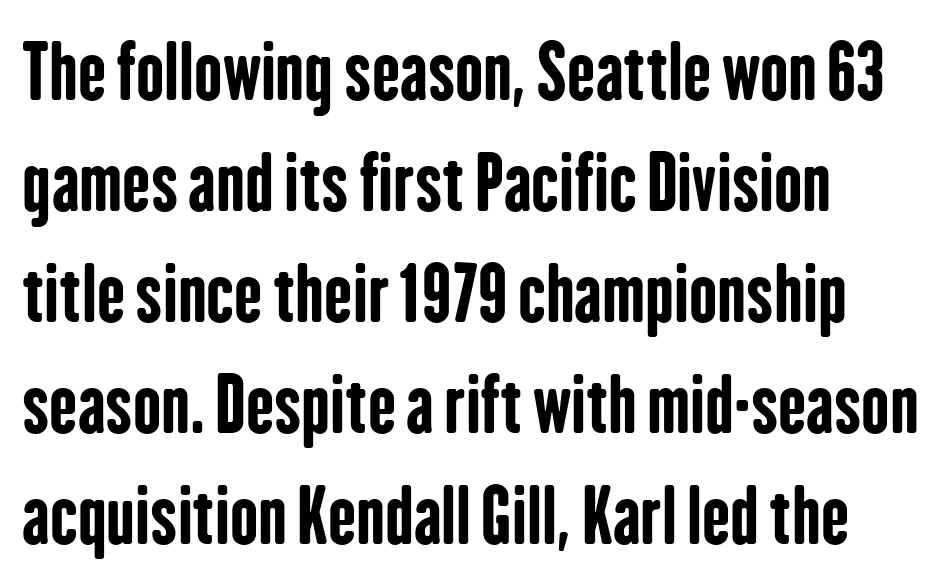
The image shows 75 px bold, condensed sans-serif type, upright; set left-aligned, normal line spacing (1.48x), normal letter spacing, not underlined; low stroke contrast and a medium x-height.
